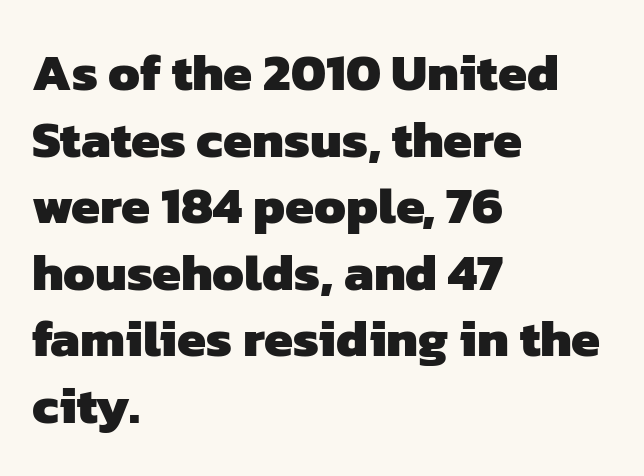
Q: Is the text bold? A: Yes.
Q: Is the typeface a serif or a sans-serif typeface? A: Sans-serif.
Q: Is the text underlined? A: No.
Q: How is the paragraph aligned? A: Left-aligned.
Q: Is the spacing between letters normal or unusually wide? A: Normal.
Q: Is the spacing between lines tight, normal or loose? A: Normal.
Q: Width (condensed, normal, or wide)? A: Normal.
Q: Stroke contrast? A: Low.
Q: x-height? A: Medium.
Q: Monospaced? A: No.
